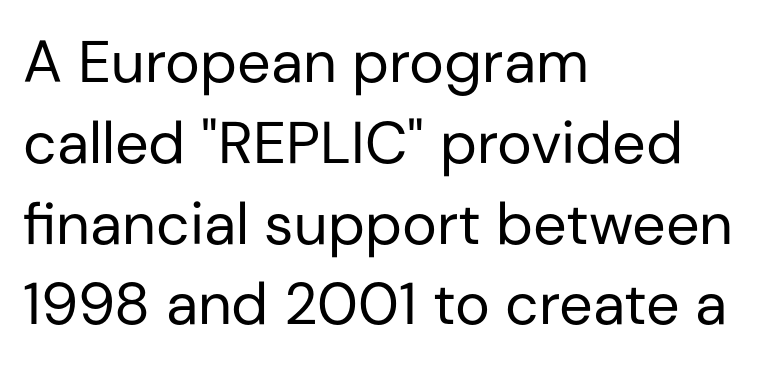
Q: Is the text bold? A: No.
Q: Is the text italic (slanted)? A: No, it is upright.
Q: Is the typeface a serif or a sans-serif typeface? A: Sans-serif.
Q: Is the text underlined? A: No.
Q: How is the paragraph aligned? A: Left-aligned.
Q: Is the spacing between letters normal or unusually wide? A: Normal.
Q: Is the spacing between lines tight, normal or loose? A: Normal.
Q: Width (condensed, normal, or wide)? A: Normal.
Q: Stroke contrast? A: Low.
Q: x-height? A: Medium.
Q: Monospaced? A: No.
